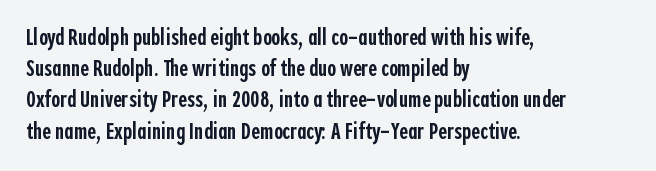
The image shows 24 px text type, upright; set left-aligned, normal line spacing (1.3x), normal letter spacing, not underlined.
